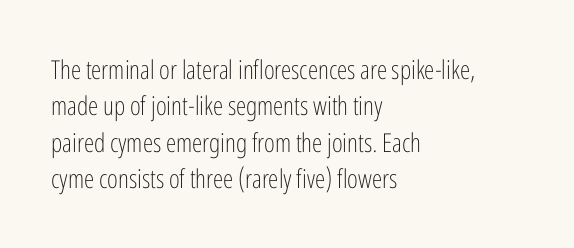
Short and long lines alike share a common starting point at left. The typeface has the unassuming heft of standard copy or less. Is the letter spacing exaggerated? No — it looks like the ordinary default. Has an underline been added? It has not. Posture: vertical.
